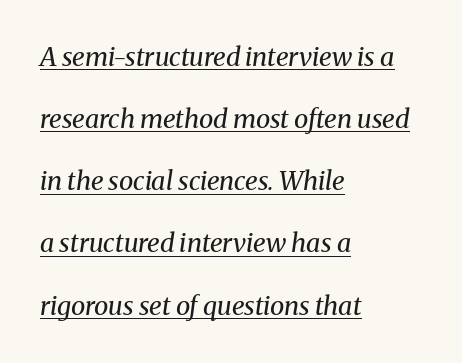
The passage shown is underscored from start to finish. Vertically, the passage feels expansive, rows floating well apart. Stroke thickness stays within the range of a standard reading face or lighter. Horizontally, the lines are justified to the leading edge only. Tracking value appears to be zero — textbook default spacing.
